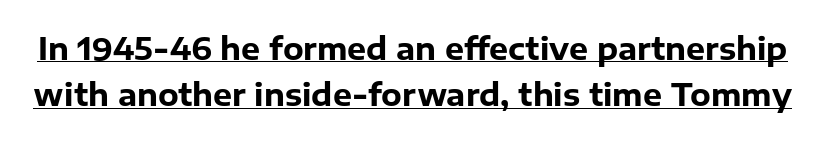
The image shows 30 px heavy sans-serif type, upright; set normal line spacing (1.54x), normal letter spacing, underlined; low stroke contrast and a medium x-height.
